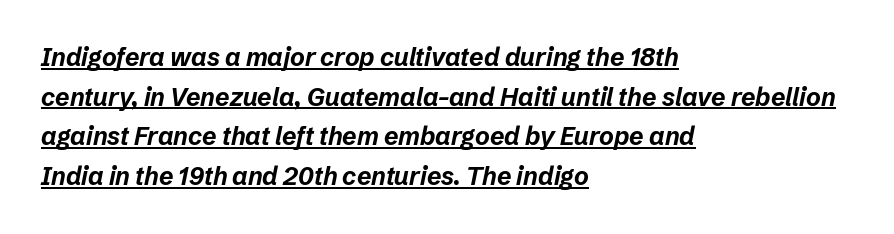
{"italic": "yes", "lean": "right", "slant_degrees": 12, "bold": "yes", "underline": "yes", "align": "left", "line_spacing": "normal", "line_spacing_ratio": 1.59, "letter_spacing": "normal", "letter_spacing_em": 0.0, "glyph_px": 25}
